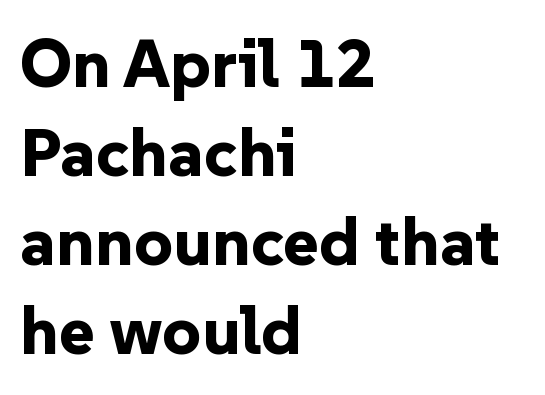
{"serif": "no", "italic": "no", "bold": "yes", "weight": "bold", "width": "normal", "stroke_contrast": "low", "x_height": "medium", "monospaced": "no", "underline": "no", "align": "left", "line_spacing": "normal", "line_spacing_ratio": 1.31, "letter_spacing": "normal", "letter_spacing_em": 0.0, "glyph_px": 68}
